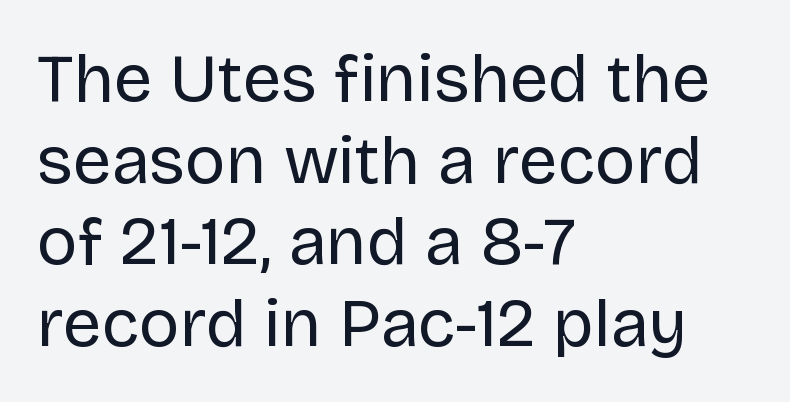
The image shows 68 px regular-weight sans-serif type, upright; set left-aligned, line spacing 1.2x, normal letter spacing, not underlined; low stroke contrast and a large x-height.
